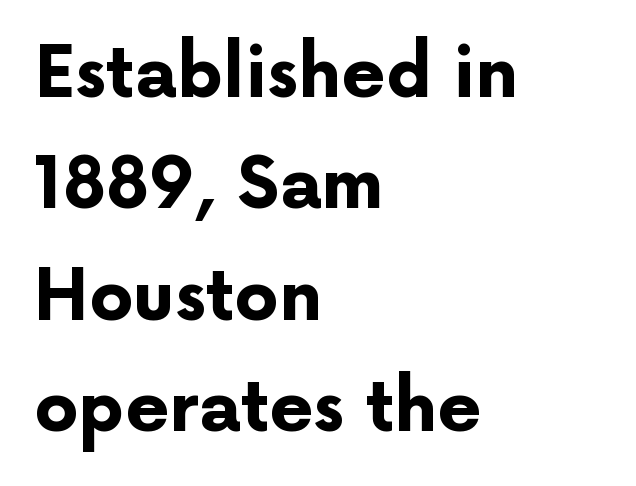
{"serif": "no", "italic": "no", "bold": "yes", "weight": "bold", "width": "normal", "stroke_contrast": "low", "x_height": "medium", "monospaced": "no", "underline": "no", "align": "left", "line_spacing": "normal", "line_spacing_ratio": 1.59, "letter_spacing": "normal", "letter_spacing_em": 0.0, "glyph_px": 70}
